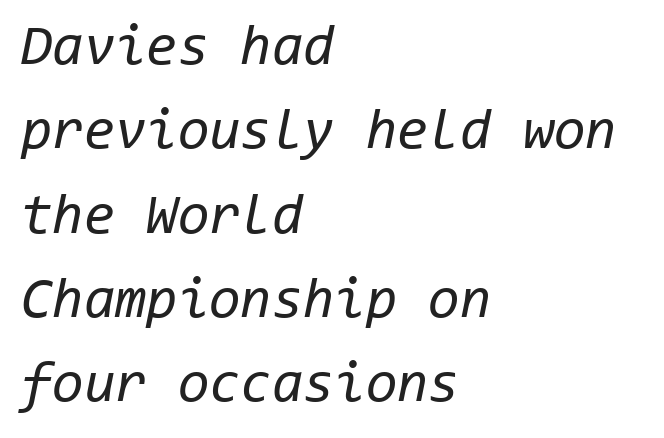
{"italic": "yes", "lean": "right", "slant_degrees": 11, "bold": "no", "weight": "regular", "width": "normal", "stroke_contrast": "low", "x_height": "medium", "monospaced": "yes", "underline": "no", "align": "left", "line_spacing": "normal", "line_spacing_ratio": 1.48, "letter_spacing": "normal", "letter_spacing_em": 0.0, "glyph_px": 57}
